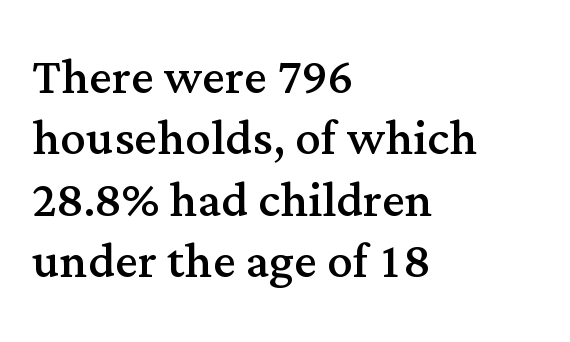
The image shows 64 px regular-weight serif type, upright; set left-aligned, tight line spacing (0.96x), normal letter spacing, not underlined; medium stroke contrast and a medium x-height.
